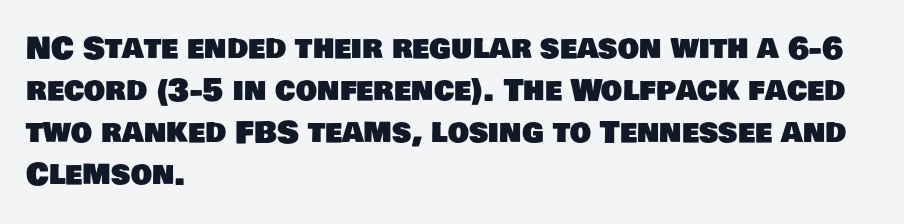
This sample has the flowing, uneven cadence of proportional lettering. Which margin do the lines hug? The left one — the right edge is uneven. Descender tails drop into unmarked territory. Is this a sans? Yes — the strokes have no serifs.
